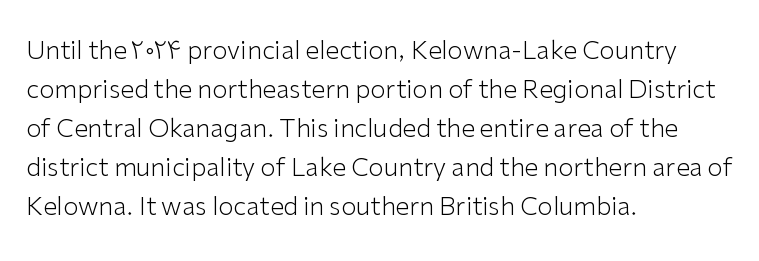
{"italic": "no", "bold": "no", "underline": "no", "align": "left", "line_spacing": "normal", "line_spacing_ratio": 1.56, "letter_spacing": "normal", "letter_spacing_em": 0.0, "glyph_px": 25}
